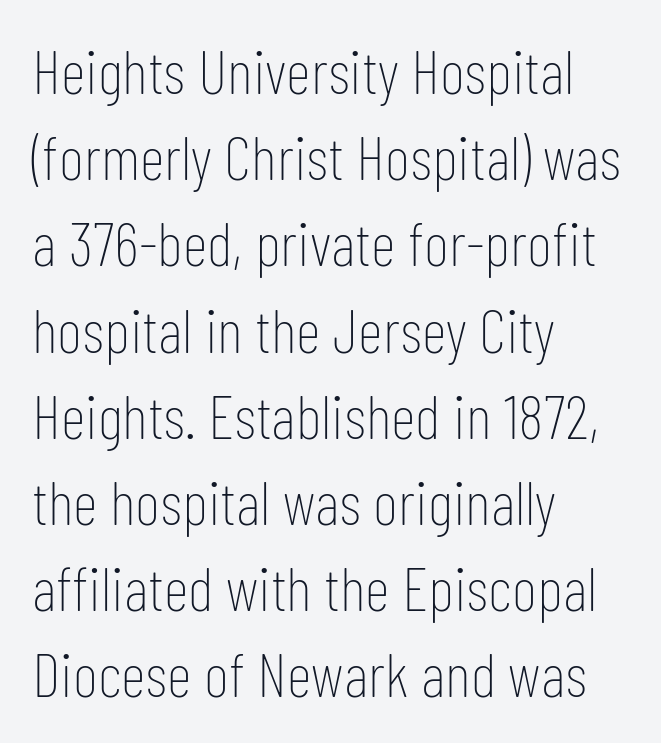
{"serif": "no", "italic": "no", "bold": "no", "weight": "thin", "width": "condensed", "stroke_contrast": "low", "x_height": "medium", "monospaced": "no", "underline": "no", "align": "left", "line_spacing": "normal", "line_spacing_ratio": 1.39, "letter_spacing": "normal", "letter_spacing_em": 0.0, "glyph_px": 62}
